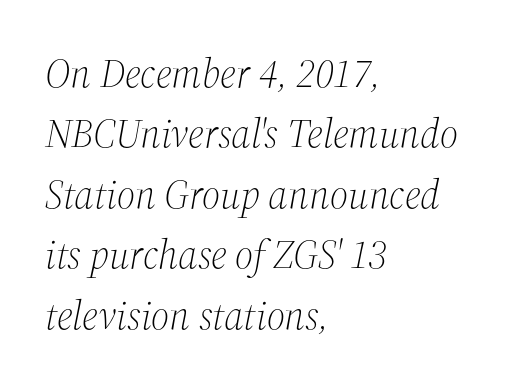
Descenders hang freely into open space. The rag falls on the right side of this text block. This sample keeps an unexceptional amount of space between lines. Think of a printed novel: that variable character pitch is what you see here. Here the glyphs are tracked normally, forming tight word shapes.
